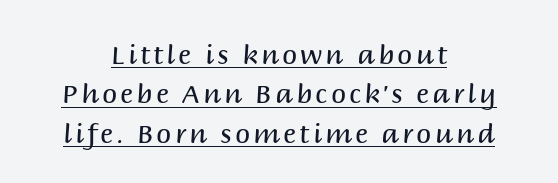
The image shows 27 px text type; set centered, normal line spacing (1.46x), underlined.
